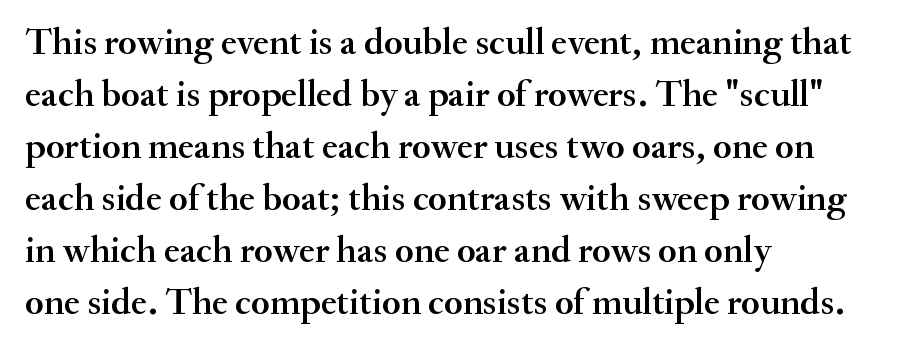
The image shows 38 px serif type, upright; set left-aligned, normal line spacing (1.37x), normal letter spacing, not underlined; medium stroke contrast and a small x-height.
